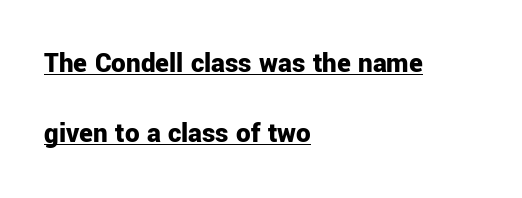
The image shows 29 px bold sans-serif type, upright; set left-aligned, loose line spacing (2.43x), normal letter spacing, underlined; low stroke contrast and a medium x-height.
